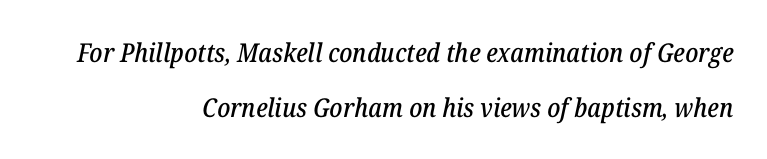
The image shows 26 px text type, italic (leaning right); set right-aligned, loose line spacing (2.1x), normal letter spacing, not underlined.
